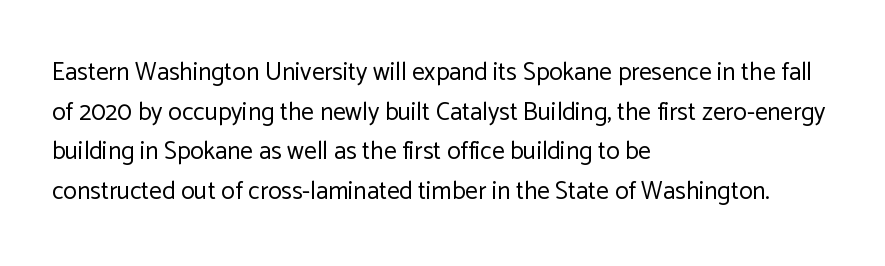
The image shows 25 px text type, upright; set left-aligned, normal line spacing (1.59x), normal letter spacing, not underlined.
